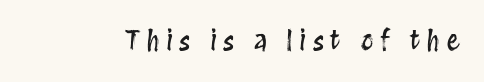
Ordinary non-slanted type is in use. Between one letter and the next there's a generous, obvious gap. Any mark beneath the type? The region is blank.
